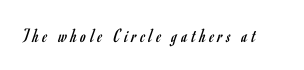
The image shows 20 px text type; set unusually wide letter spacing (+0.2 em), not underlined.
